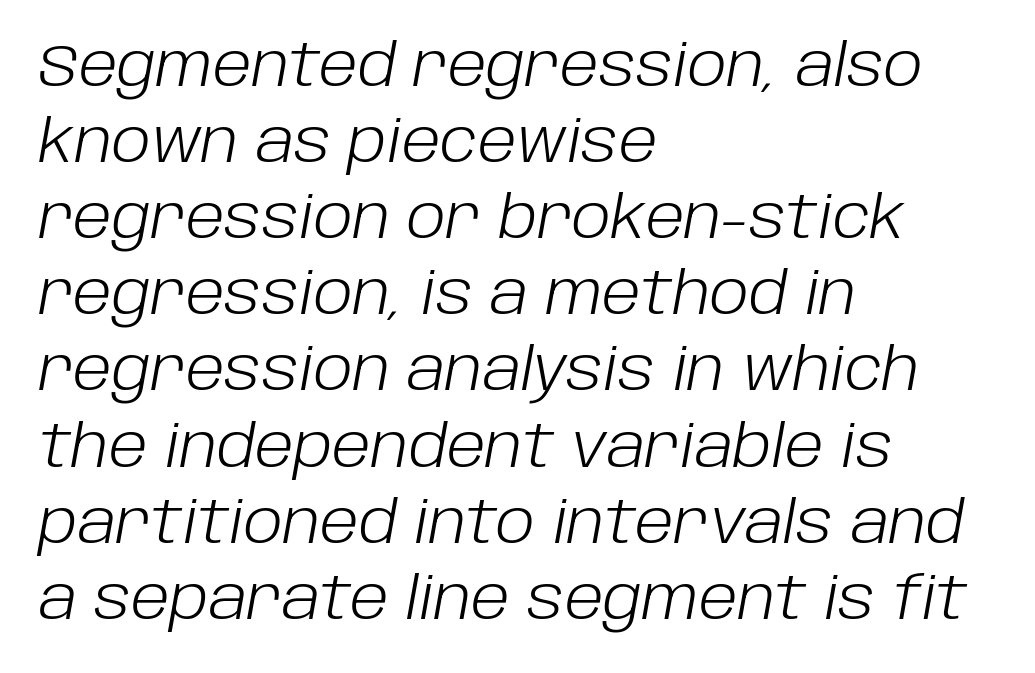
Underlining? Definitely not there. These lines were composed using italics. Short and long lines alike share a common starting point at left. Line spacing here is normal.
